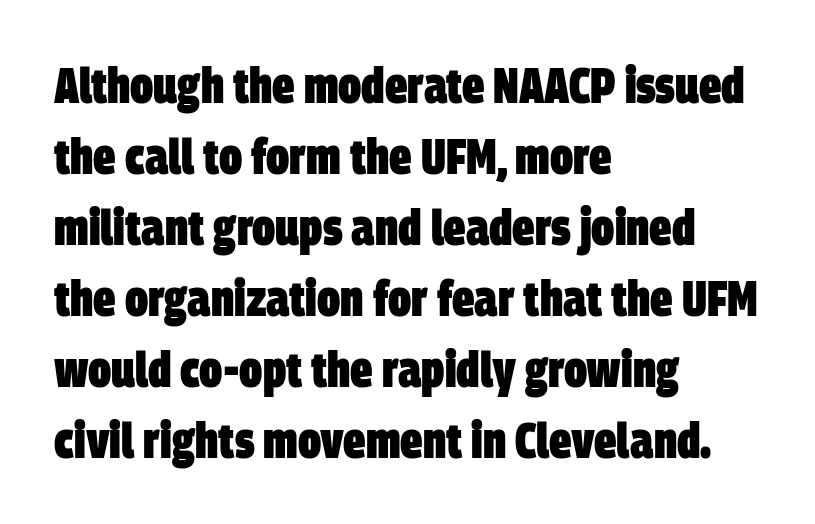
The image shows 50 px heavy, condensed sans-serif type; set left-aligned, normal line spacing (1.42x), normal letter spacing, not underlined; low stroke contrast and a large x-height.
